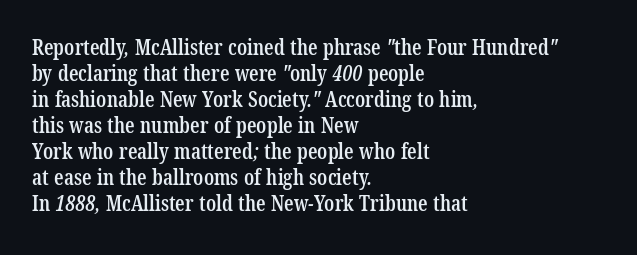
The image shows 21 px text type; set left-aligned, line spacing 1.24x, normal letter spacing, not underlined.
